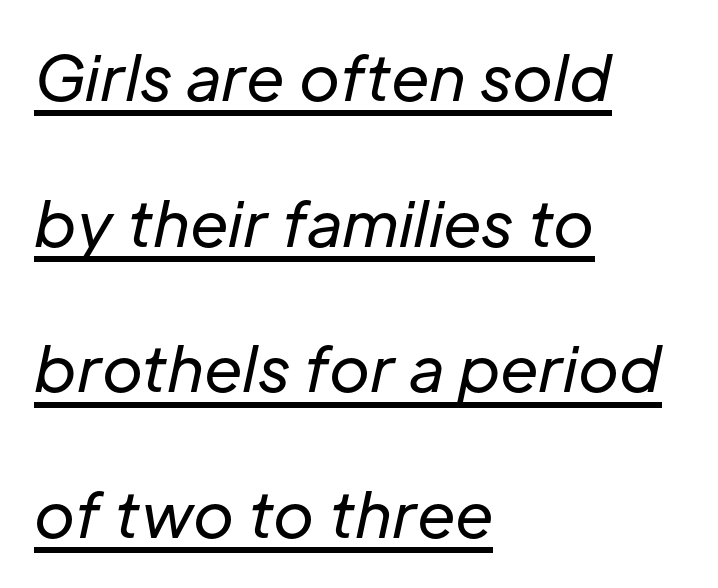
Is this a fixed-width face? No — the glyphs have proportional, varying widths. The specimen reads as italic at a glance. Is this a heavy cut? Hardly; it is regular or lighter. What's the leading like? Stretched, with rows far apart.
